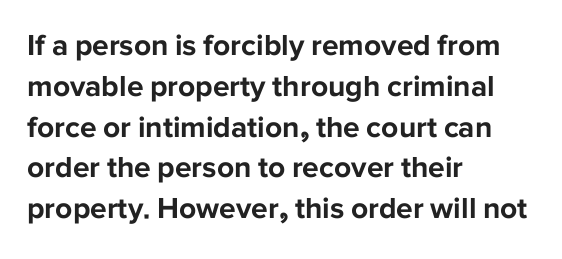
{"serif": "no", "italic": "no", "bold": "yes", "weight": "bold", "width": "normal", "stroke_contrast": "low", "x_height": "medium", "monospaced": "no", "underline": "no", "align": "left", "line_spacing": "normal", "line_spacing_ratio": 1.36, "letter_spacing": "normal", "letter_spacing_em": 0.0, "glyph_px": 30}
